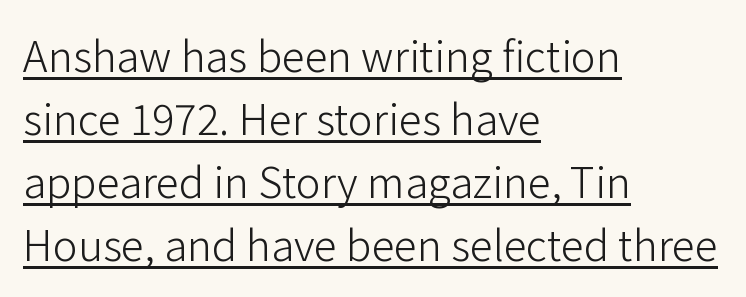
The image shows 42 px light sans-serif type, upright; set left-aligned, normal line spacing (1.5x), normal letter spacing, underlined; low stroke contrast and a medium x-height.
